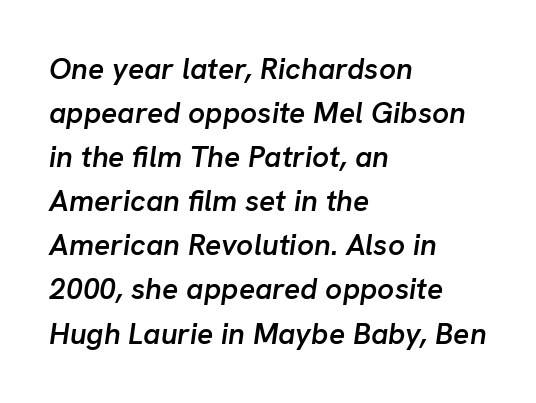
{"italic": "yes", "lean": "right", "slant_degrees": 8, "bold": "semi", "weight": "semibold", "width": "normal", "stroke_contrast": "low", "x_height": "medium", "monospaced": "no", "underline": "no", "align": "left", "line_spacing": "normal", "line_spacing_ratio": 1.47, "letter_spacing": "normal", "letter_spacing_em": 0.0, "glyph_px": 30}
